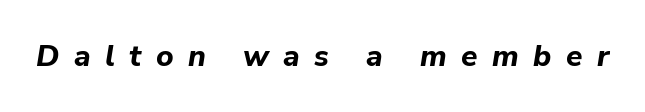
{"italic": "yes", "lean": "right", "slant_degrees": 9, "bold": "yes", "weight": "bold", "width": "normal", "stroke_contrast": "low", "x_height": "medium", "monospaced": "no", "underline": "no", "letter_spacing": "wide", "letter_spacing_em": 0.48, "glyph_px": 30}
